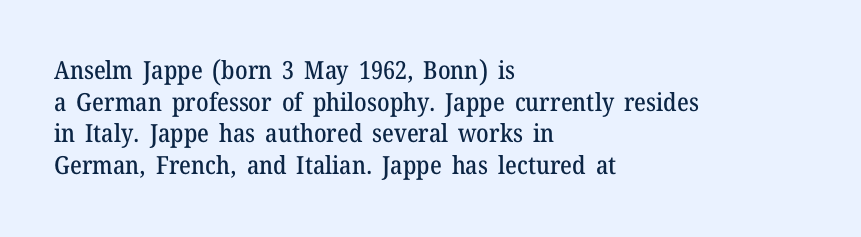
Q: Is the text italic (slanted)? A: No, it is upright.
Q: Is the text underlined? A: No.
Q: How is the paragraph aligned? A: Left-aligned.
Q: Is the spacing between letters normal or unusually wide? A: Normal.
Q: Is the spacing between lines tight, normal or loose? A: Normal.
